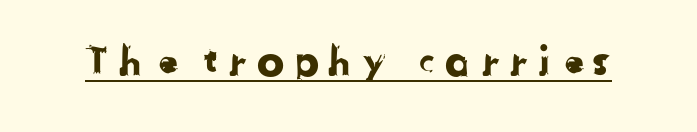
The sample's only ornament is a line tracing under the words. You could not count columns in this text — the font is proportionally spaced. Check where the strokes stop: nothing finishes them off — pure sans.
